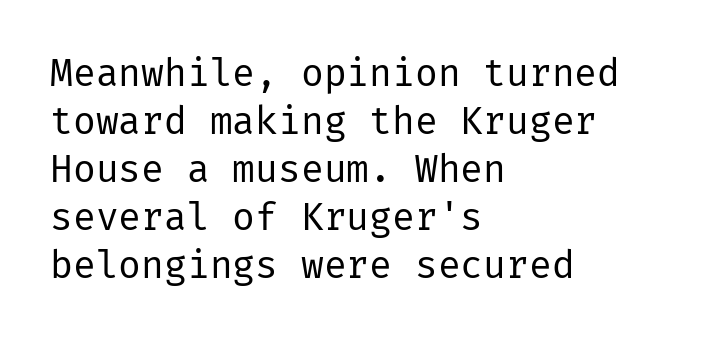
You can tell it's not italic because the verticals are truly vertical. Weight: in the light-to-regular range. Caption: standard tracking, unaltered. Just letters on the line, the space beneath them empty.
